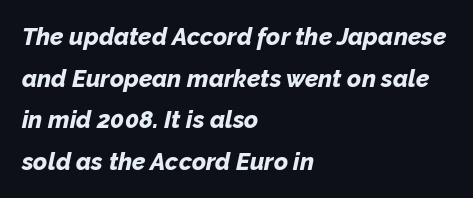
Q: Is the text bold? A: Yes.
Q: Is the text italic (slanted)? A: Yes, it leans right by about 12 degrees.
Q: Is the text underlined? A: No.
Q: How is the paragraph aligned? A: Left-aligned.
Q: Is the spacing between letters normal or unusually wide? A: Normal.
